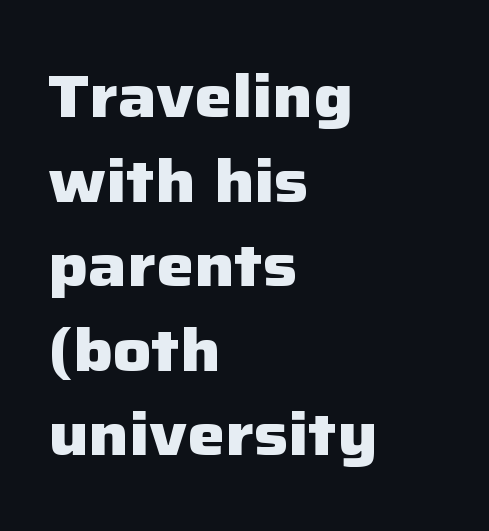
The image shows 60 px heavy sans-serif type, upright; set left-aligned, normal line spacing (1.41x), normal letter spacing, not underlined; low stroke contrast and a medium x-height.
